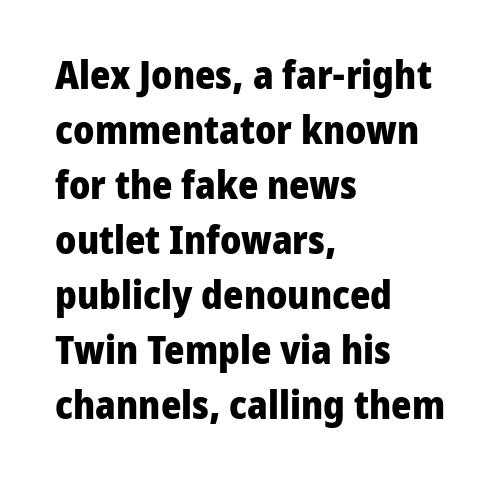
Q: Is the text bold? A: Yes.
Q: Is the text italic (slanted)? A: No, it is upright.
Q: Is the typeface a serif or a sans-serif typeface? A: Sans-serif.
Q: Is the text underlined? A: No.
Q: How is the paragraph aligned? A: Left-aligned.
Q: Is the spacing between letters normal or unusually wide? A: Normal.
Q: Is the spacing between lines tight, normal or loose? A: Normal.
Q: Width (condensed, normal, or wide)? A: Normal.
Q: Stroke contrast? A: Low.
Q: x-height? A: Medium.
Q: Monospaced? A: No.
